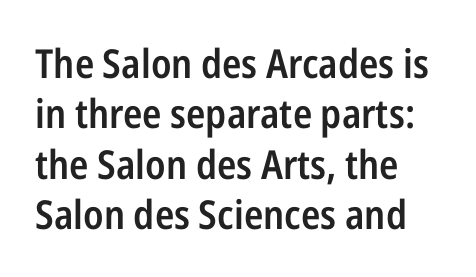
Q: Is the text bold? A: Semi-bold.
Q: Is the text italic (slanted)? A: No, it is upright.
Q: Is the typeface a serif or a sans-serif typeface? A: Sans-serif.
Q: Is the text underlined? A: No.
Q: How is the paragraph aligned? A: Left-aligned.
Q: Is the spacing between letters normal or unusually wide? A: Normal.
Q: Is the spacing between lines tight, normal or loose? A: Normal.
Q: Width (condensed, normal, or wide)? A: Condensed.
Q: Stroke contrast? A: Low.
Q: x-height? A: Medium.
Q: Monospaced? A: No.
